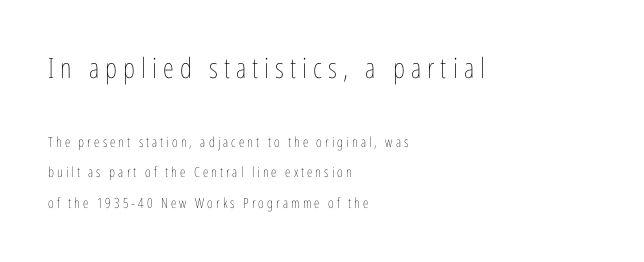
Do the characters align in a grid? No, the font is proportional. Honestly, the rows look like they've been pulled way apart. These two chunks differ in scale, with the top chunk taking the larger measure. No extra ink here — the face is not bold. Nobody drew a line under any word here. These lines were composed using upright roman letters.
